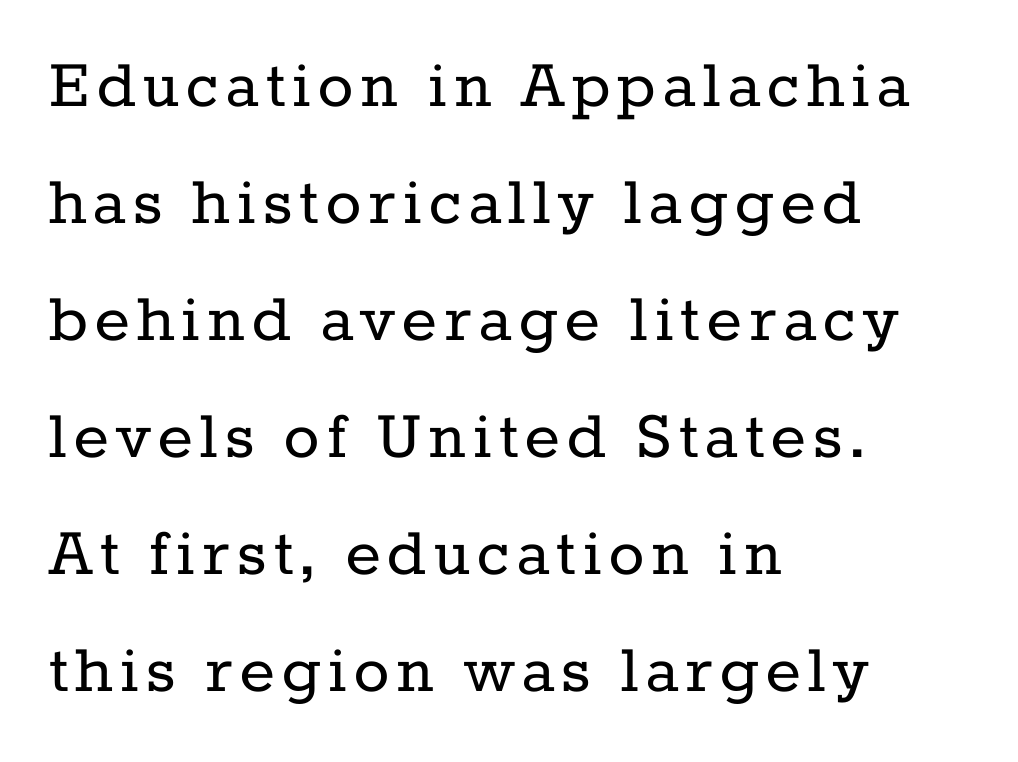
Q: Is the text bold? A: No.
Q: Is the text italic (slanted)? A: No, it is upright.
Q: Is the typeface a serif or a sans-serif typeface? A: Serif.
Q: Is the text underlined? A: No.
Q: How is the paragraph aligned? A: Left-aligned.
Q: Is the spacing between lines tight, normal or loose? A: Normal.
Q: Width (condensed, normal, or wide)? A: Normal.
Q: Stroke contrast? A: Low.
Q: x-height? A: Medium.
Q: Monospaced? A: No.
